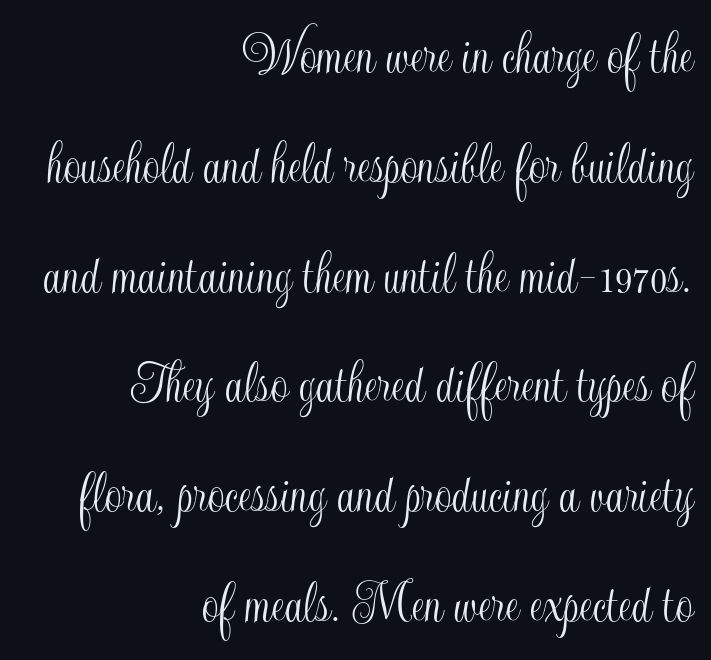
{"width": "condensed", "x_height": "small", "monospaced": "no", "underline": "no", "align": "right", "line_spacing_ratio": 1.83, "letter_spacing": "normal", "letter_spacing_em": 0.0, "glyph_px": 60}
